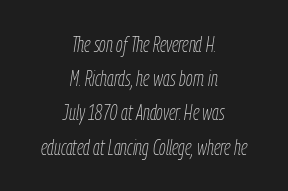
{"italic": "yes", "lean": "right", "slant_degrees": 9, "bold": "no", "underline": "no", "align": "center", "line_spacing": "normal", "line_spacing_ratio": 1.63, "letter_spacing": "normal", "letter_spacing_em": 0.0, "glyph_px": 21}
